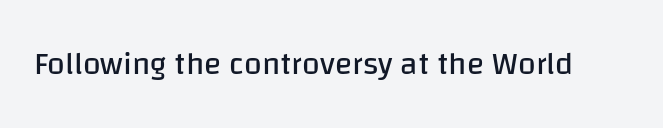
Q: Is the text bold? A: No.
Q: Is the text italic (slanted)? A: No, it is upright.
Q: Is the typeface a serif or a sans-serif typeface? A: Sans-serif.
Q: Is the text underlined? A: No.
Q: Is the spacing between letters normal or unusually wide? A: Normal.
Q: Width (condensed, normal, or wide)? A: Normal.
Q: Stroke contrast? A: Low.
Q: x-height? A: Large.
Q: Monospaced? A: No.
